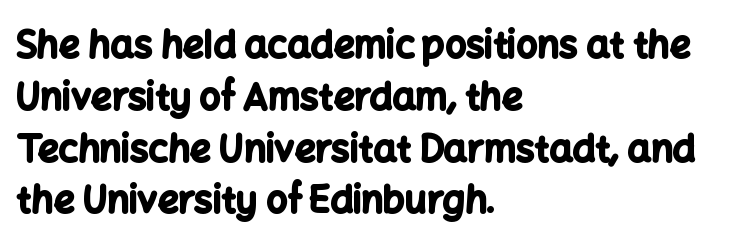
Where is the straight margin? On the left. Descender tails drop into unmarked territory. Students, note that the glyphs here touch the page at normal intervals. Unlike a traditional serif, this face leaves its strokes unadorned. Proportional: the letters do not fall into vertical columns.
